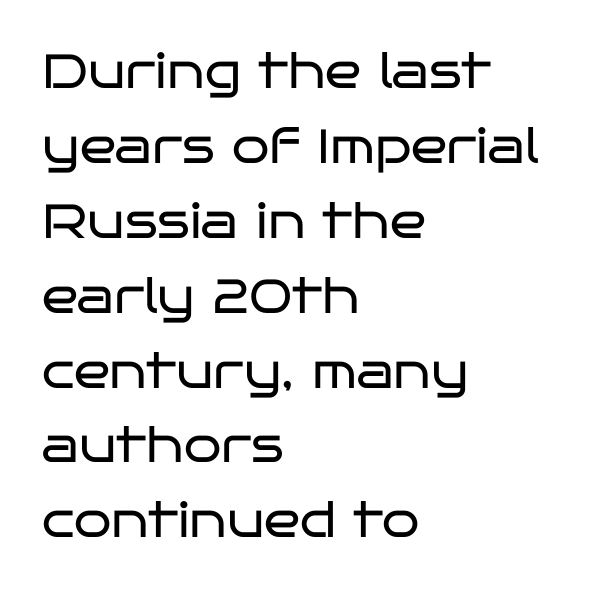
The characters are drawn with everyday or finer stroke widths. Posture: vertical. Evenly set lines give the paragraph a standard silhouette. Think of a printed novel: that variable character pitch is what you see here. Are there feet on the stems? There aren't — it's a sans. The rendering anchors every line to the left-hand side.
